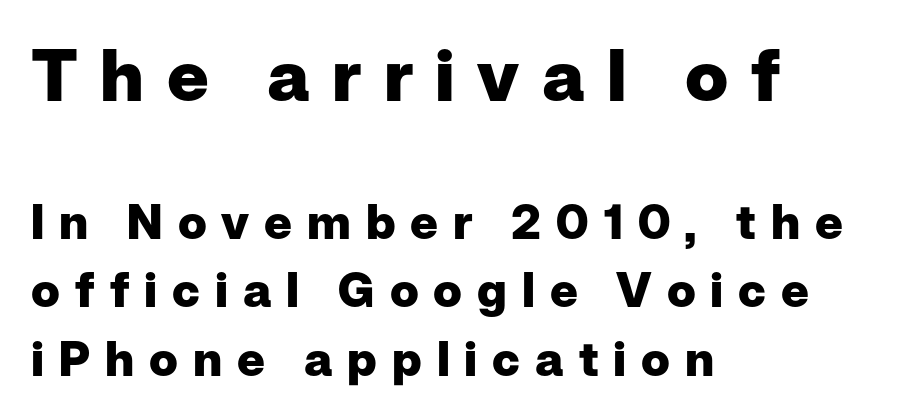
Q: Is the text bold? A: Yes.
Q: Is the text italic (slanted)? A: No, it is upright.
Q: Is the typeface a serif or a sans-serif typeface? A: Sans-serif.
Q: Is the text underlined? A: No.
Q: How is the paragraph aligned? A: Left-aligned.
Q: Is the spacing between letters normal or unusually wide? A: Unusually wide.
Q: Is the spacing between lines tight, normal or loose? A: Normal.
Q: Which block of text is set in a larger size, the first (top) or the second (bottom)? A: The first (top) one.
Q: Width (condensed, normal, or wide)? A: Normal.
Q: Stroke contrast? A: Low.
Q: x-height? A: Medium.
Q: Monospaced? A: No.
